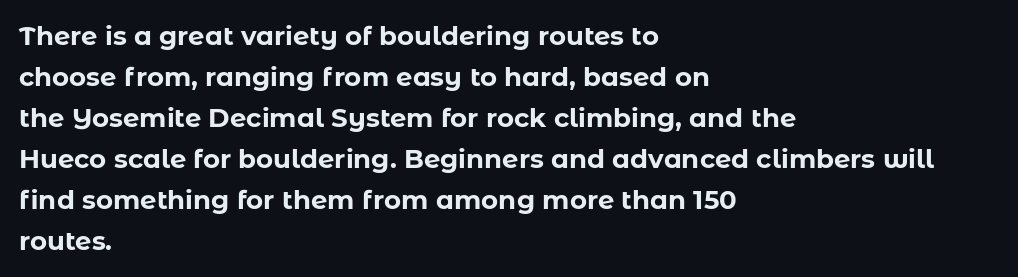
The image shows 26 px bold type, upright; set left-aligned, normal line spacing (1.58x), normal letter spacing, not underlined.
